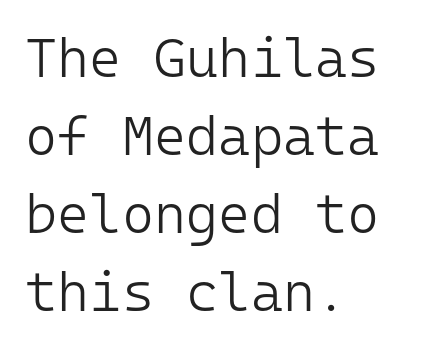
In terms of letterspacing, this is plain default setting. You could count columns in this text — the font is strictly monospaced. Vertically, the passage feels balanced, rows spaced as you'd expect. The baseline area is clear. Style check: upright. The text block is weighted toward the left margin, trailing off unevenly rightward.
